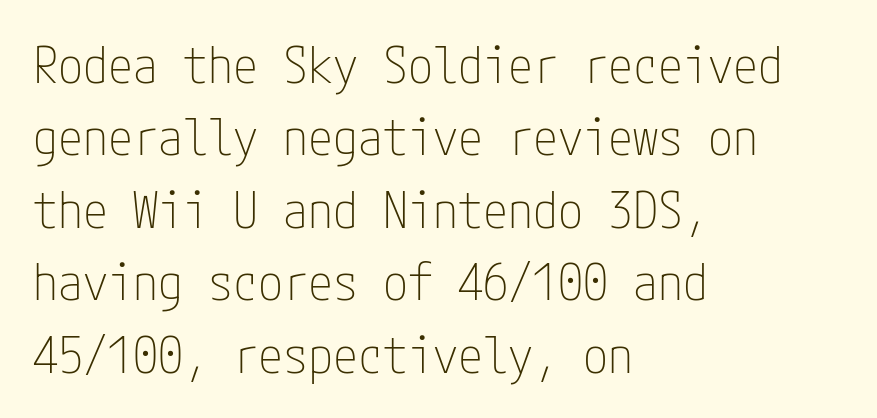
This rendering uses left alignment, leaving the right contour irregular. A typesetter would label this face a sans. Glyph-to-glyph distance matches everyday printed text. Clear beneath every line of the passage.
